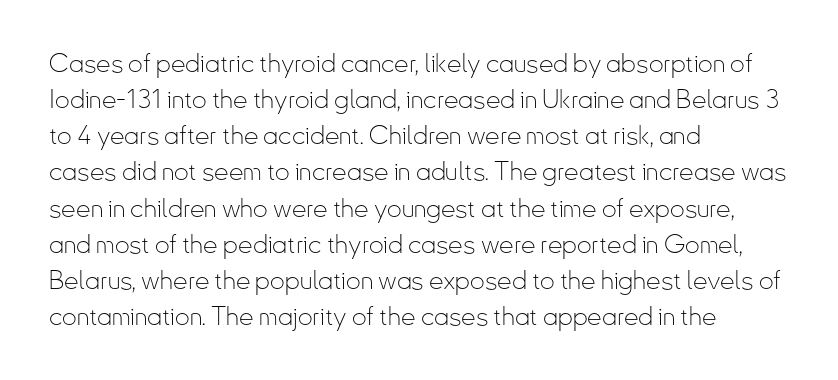
{"italic": "no", "bold": "no", "underline": "no", "align": "left", "line_spacing": "normal", "line_spacing_ratio": 1.39, "letter_spacing": "normal", "letter_spacing_em": 0.0, "glyph_px": 26}
